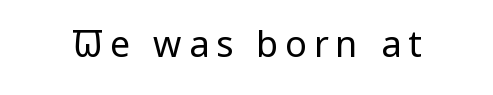
{"serif": "no", "italic": "no", "bold": "no", "weight": "regular", "width": "condensed", "stroke_contrast": "low", "x_height": "large", "monospaced": "no", "underline": "no", "glyph_px": 36}
